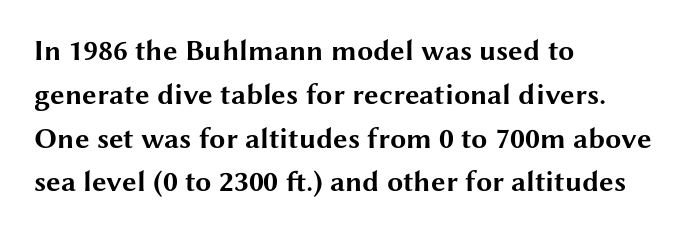
{"serif": "no", "italic": "no", "bold": "yes", "weight": "bold", "width": "wide", "stroke_contrast": "medium", "x_height": "medium", "monospaced": "no", "underline": "no", "align": "left", "line_spacing": "normal", "line_spacing_ratio": 1.51, "letter_spacing": "normal", "letter_spacing_em": 0.0, "glyph_px": 29}
